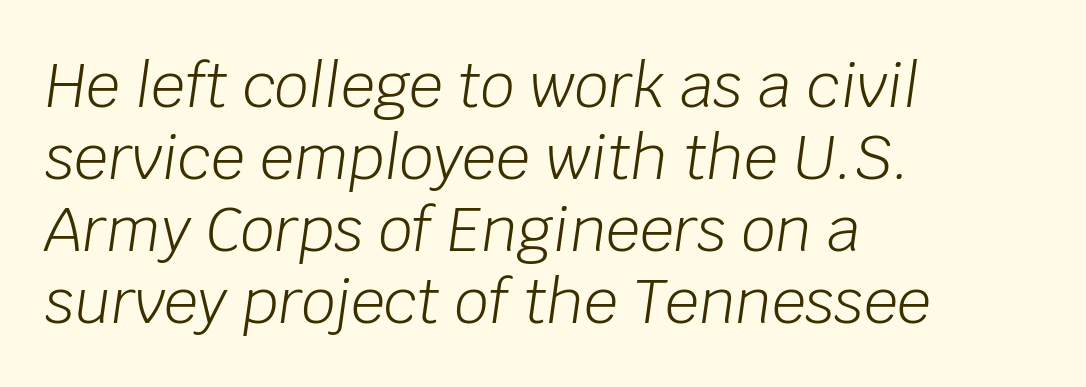
Between one letter and the next there's only the usual sliver of space. Stems here are at most as thick as an everyday book face. Is the block centered? No — it sits flush against the left margin. Plain, unruled lines of type. Think of a printed novel: that variable character pitch is what you see here. Style check: oblique.
